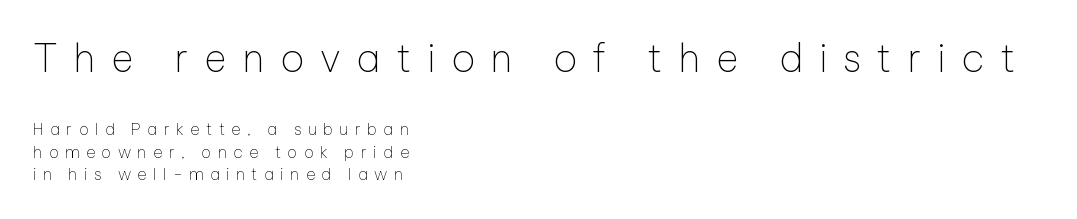
The image shows 39 px thin sans-serif type, upright; set left-aligned, normal line spacing (1.41x), unusually wide letter spacing (+0.4 em), not underlined; the first (top) block is 2.44x larger; low stroke contrast and a medium x-height.
